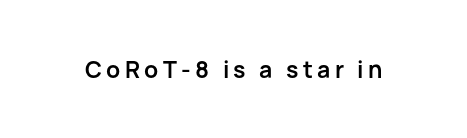
Q: Is the text bold? A: Yes.
Q: Is the text italic (slanted)? A: No, it is upright.
Q: Is the text underlined? A: No.
